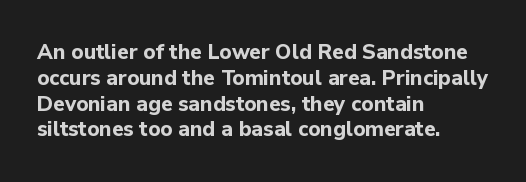
{"italic": "no", "bold": "yes", "underline": "no", "align": "left", "line_spacing_ratio": 1.23, "letter_spacing": "normal", "letter_spacing_em": 0.0, "glyph_px": 21}
